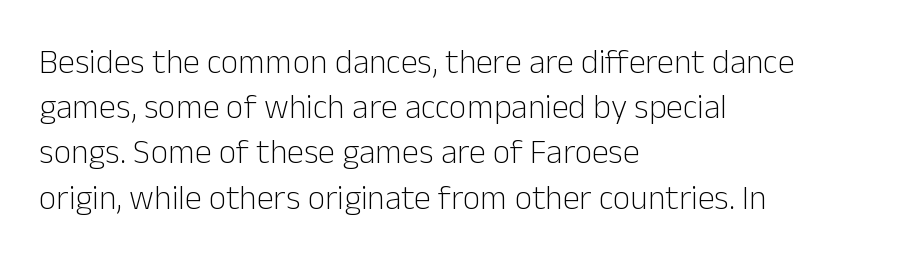
Quick note: interline space is typical. Layout note: lines flush left. The characters are drawn with everyday or finer stroke widths. Think of a printed novel: that variable character pitch is what you see here. You could call the tracking neutral — neither tight nor loose.
